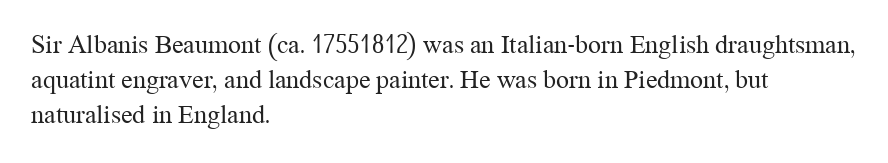
The strip under each line holds only bare page. Short note: letters normally spaced. The axis of the letterforms is exactly vertical. Line spacing here is normal. The rendering anchors every line to the left-hand side.
